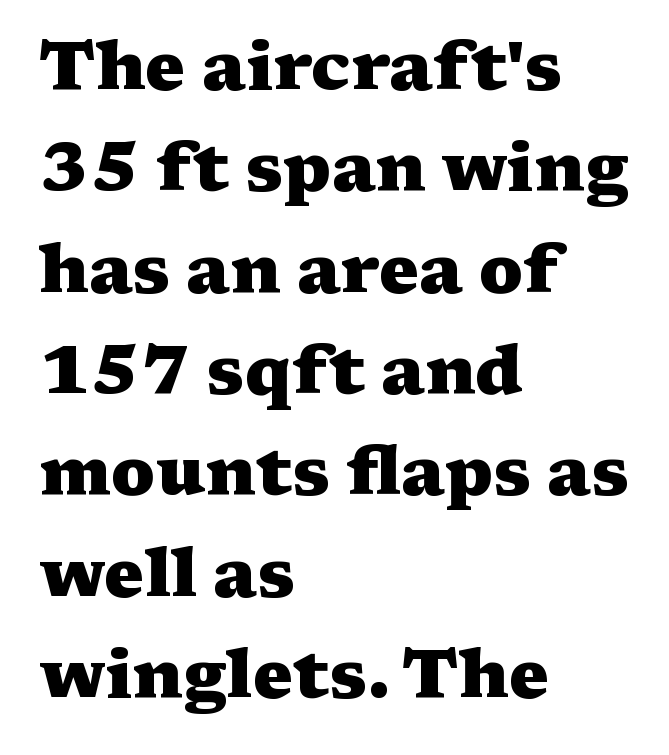
The image shows 68 px heavy, wide serif type, upright; set left-aligned, normal line spacing (1.49x), normal letter spacing, not underlined; medium stroke contrast and a medium x-height.
